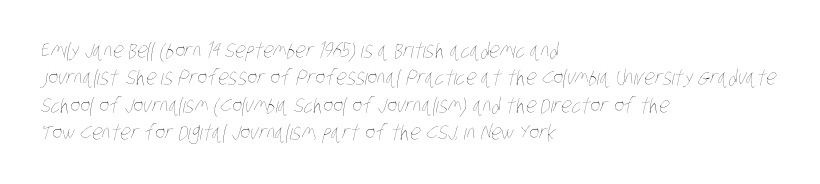
{"bold": "no", "underline": "no", "align": "left", "line_spacing": "normal", "line_spacing_ratio": 1.3, "letter_spacing": "normal", "letter_spacing_em": 0.0, "glyph_px": 21}
